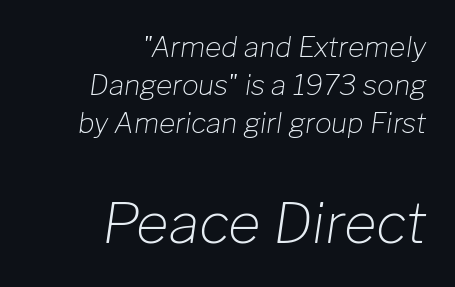
{"italic": "yes", "lean": "right", "slant_degrees": 8, "bold": "no", "weight": "light", "width": "normal", "stroke_contrast": "low", "x_height": "medium", "monospaced": "no", "underline": "no", "align": "right", "line_spacing": "normal", "line_spacing_ratio": 1.36, "letter_spacing": "normal", "letter_spacing_em": 0.0, "larger_block": "second", "size_ratio": 2.0, "glyph_px": 56}
